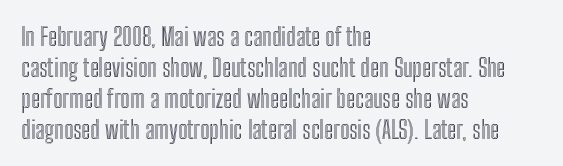
Clear beneath every line of the passage. Is the block centered? No — it sits flush against the left margin. Observe the ordinary spacing: letters are neighbours, not strangers. The letters stand upright; this is a roman face.
